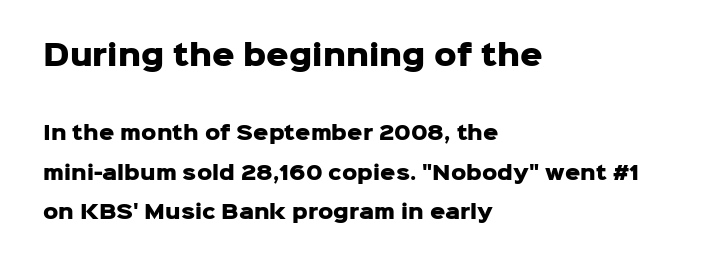
The image shows 28 px heavy sans-serif type, upright; set left-aligned, loose line spacing (2.09x), normal letter spacing, not underlined; the first (top) block is 1.47x larger; low stroke contrast and a medium x-height.
